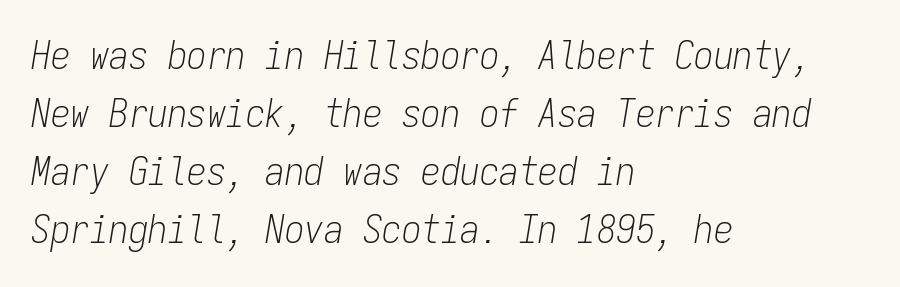
The words here are not underlined. Here the glyphs are tracked normally, forming tight word shapes. The lines in this sample share a left origin and differ only in where they stop. Think of a typewriter: that constant character pitch is what you see here. The specimen reads as italic at a glance.
